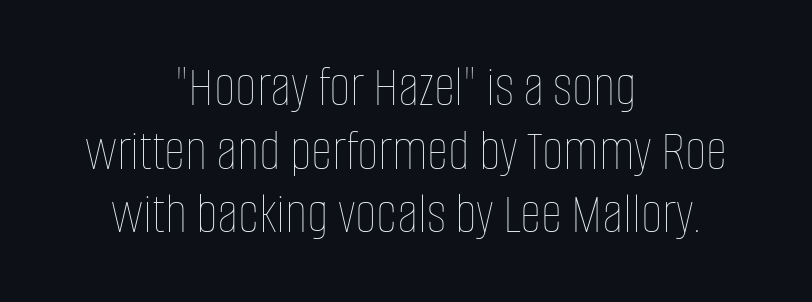
Q: Is the text bold? A: No.
Q: Is the text italic (slanted)? A: No, it is upright.
Q: Is the text underlined? A: No.
Q: How is the paragraph aligned? A: Centered.
Q: Is the spacing between letters normal or unusually wide? A: Normal.
Q: Is the spacing between lines tight, normal or loose? A: Tight.
Q: Width (condensed, normal, or wide)? A: Condensed.
Q: Stroke contrast? A: Low.
Q: x-height? A: Large.
Q: Monospaced? A: No.
